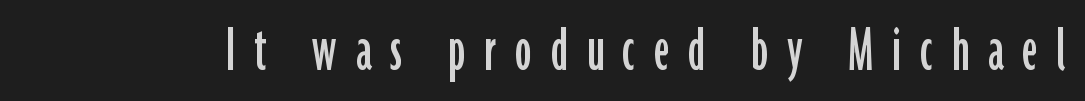
{"serif": "no", "italic": "no", "width": "condensed", "stroke_contrast": "low", "x_height": "medium", "monospaced": "no", "underline": "no", "letter_spacing": "wide", "letter_spacing_em": 0.28, "glyph_px": 67}
